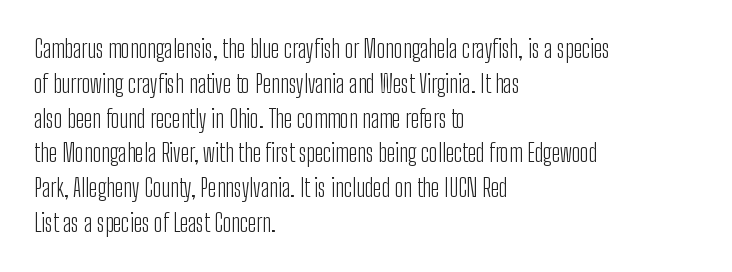
Summary of weight: not heavy and not bold. The passage shown stacks its lines at a standard gap. Upright lettering throughout. Tracking value appears to be zero — textbook default spacing.
